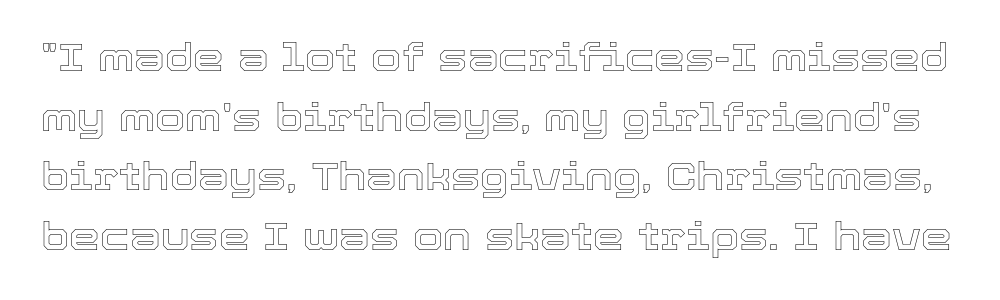
{"italic": "no", "width": "normal", "x_height": "medium", "monospaced": "no", "underline": "no", "line_spacing": "normal", "line_spacing_ratio": 1.53, "letter_spacing": "normal", "letter_spacing_em": 0.0, "glyph_px": 39}
